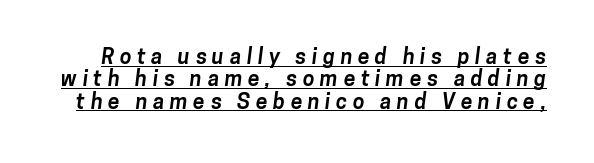
{"bold": "yes", "underline": "yes", "line_spacing": "tight", "line_spacing_ratio": 1.07, "letter_spacing": "wide", "letter_spacing_em": 0.27, "glyph_px": 21}
